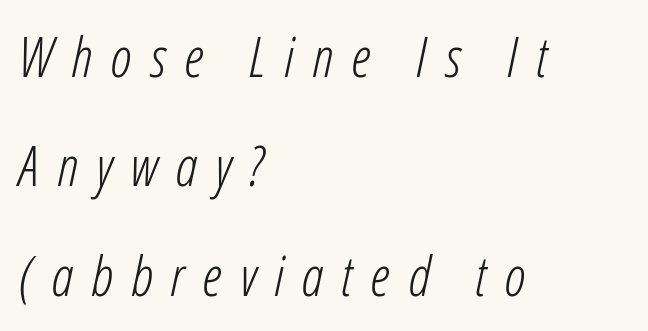
Is the stroke heavy? The answer is a plain regular-or-lighter. The tracking jumps out immediately: characters are airy and widely separated. The space beneath each line is pristine and unruled. The vertical gap from one line to the next is large. Do the characters align in a grid? No, the font is proportional. Every row of glyphs begins at an identical x-position on the left.
